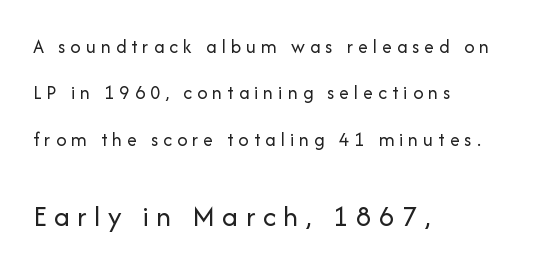
Q: Is the text bold? A: No.
Q: Is the text italic (slanted)? A: No, it is upright.
Q: Is the typeface a serif or a sans-serif typeface? A: Sans-serif.
Q: Is the text underlined? A: No.
Q: How is the paragraph aligned? A: Left-aligned.
Q: Is the spacing between letters normal or unusually wide? A: Unusually wide.
Q: Is the spacing between lines tight, normal or loose? A: Loose.
Q: Which block of text is set in a larger size, the first (top) or the second (bottom)? A: The second (bottom) one.
Q: Width (condensed, normal, or wide)? A: Normal.
Q: Stroke contrast? A: Low.
Q: x-height? A: Medium.
Q: Monospaced? A: No.
